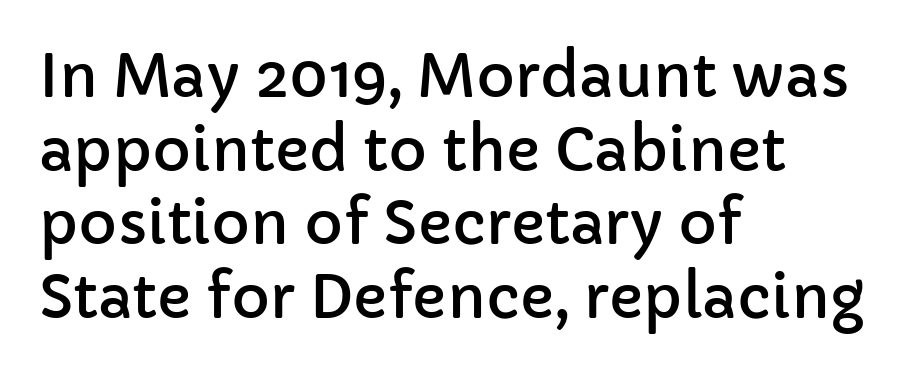
{"serif": "no", "italic": "no", "width": "normal", "stroke_contrast": "low", "x_height": "medium", "monospaced": "no", "underline": "no", "align": "left", "line_spacing": "normal", "line_spacing_ratio": 1.25, "letter_spacing": "normal", "letter_spacing_em": 0.0, "glyph_px": 59}
